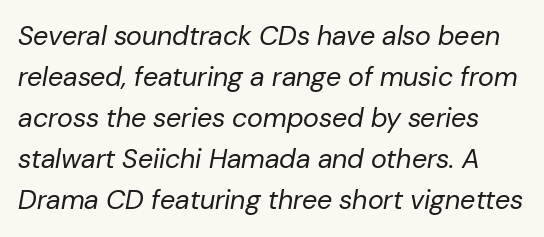
The strip under each line holds only bare page. Default kerning and tracking; the words read as compact shapes. Summary of weight: not heavy and not bold. The rows are spaced the way most documents space them. In terms of posture, this sample is oblique.
